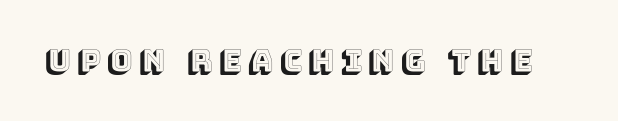
{"italic": "no", "width": "normal", "x_height": "large", "monospaced": "no", "underline": "no", "letter_spacing": "wide", "letter_spacing_em": 0.22, "glyph_px": 30}
